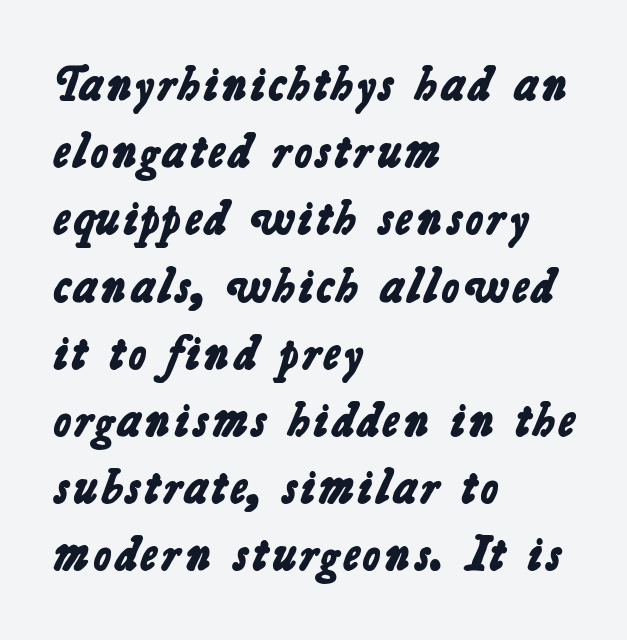
Q: Is the text bold? A: Yes.
Q: Is the typeface a serif or a sans-serif typeface? A: Sans-serif.
Q: Is the text underlined? A: No.
Q: How is the paragraph aligned? A: Left-aligned.
Q: Is the spacing between letters normal or unusually wide? A: Normal.
Q: Is the spacing between lines tight, normal or loose? A: Normal.
Q: Width (condensed, normal, or wide)? A: Normal.
Q: Stroke contrast? A: Low.
Q: x-height? A: Medium.
Q: Monospaced? A: No.
